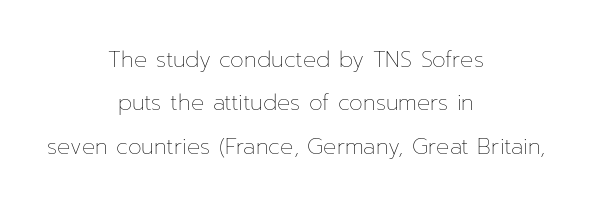
The image shows 22 px text type, upright; set centered, loose line spacing (1.97x), normal letter spacing, not underlined.
